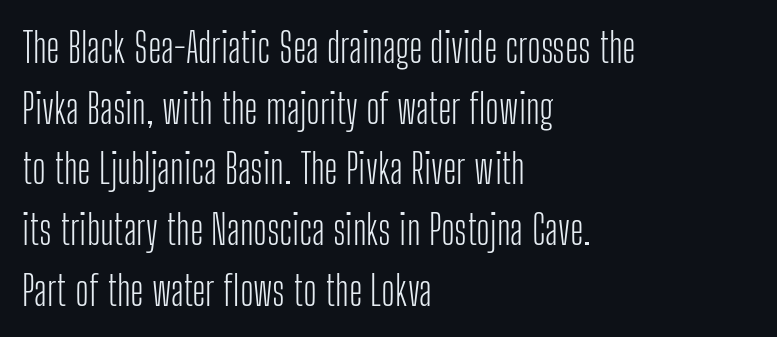
Q: Is the text bold? A: No.
Q: Is the text italic (slanted)? A: No, it is upright.
Q: Is the typeface a serif or a sans-serif typeface? A: Sans-serif.
Q: Is the text underlined? A: No.
Q: How is the paragraph aligned? A: Left-aligned.
Q: Is the spacing between letters normal or unusually wide? A: Normal.
Q: Is the spacing between lines tight, normal or loose? A: Normal.
Q: Width (condensed, normal, or wide)? A: Condensed.
Q: Stroke contrast? A: Low.
Q: x-height? A: Medium.
Q: Monospaced? A: No.
